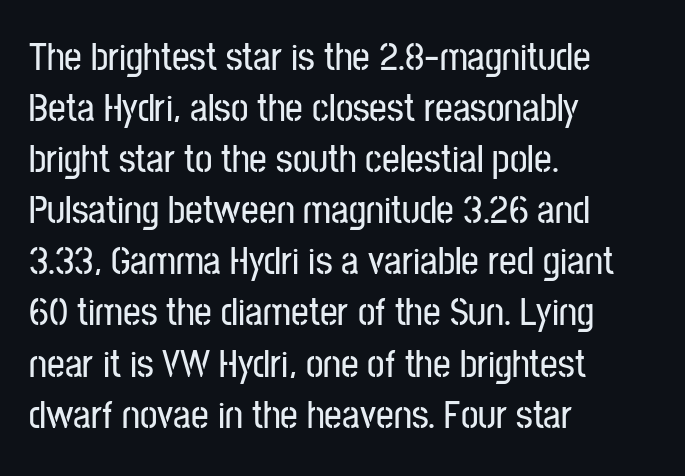
Q: Is the text italic (slanted)? A: No, it is upright.
Q: Is the typeface a serif or a sans-serif typeface? A: Sans-serif.
Q: Is the text underlined? A: No.
Q: How is the paragraph aligned? A: Left-aligned.
Q: Is the spacing between letters normal or unusually wide? A: Normal.
Q: Is the spacing between lines tight, normal or loose? A: Normal.
Q: Width (condensed, normal, or wide)? A: Condensed.
Q: Stroke contrast? A: Low.
Q: x-height? A: Medium.
Q: Monospaced? A: No.
